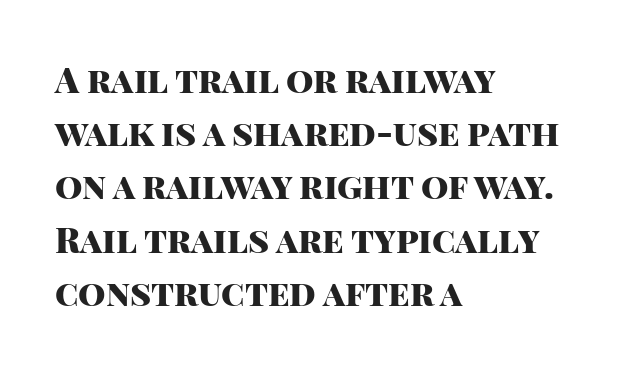
{"serif": "no", "italic": "no", "bold": "yes", "weight": "heavy", "width": "normal", "stroke_contrast": "high", "x_height": "large", "monospaced": "no", "underline": "no", "align": "left", "line_spacing": "normal", "line_spacing_ratio": 1.52, "letter_spacing": "normal", "letter_spacing_em": 0.0, "glyph_px": 35}
